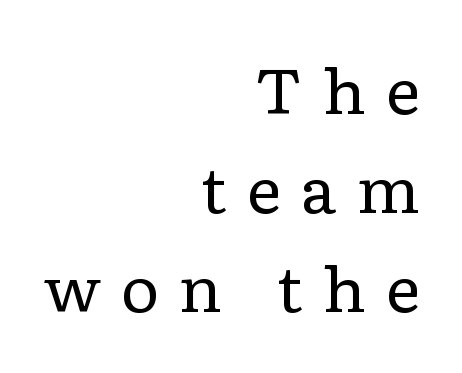
{"serif": "yes", "italic": "no", "bold": "no", "weight": "regular", "width": "wide", "stroke_contrast": "low", "x_height": "medium", "monospaced": "no", "underline": "no", "align": "right", "line_spacing": "normal", "line_spacing_ratio": 1.62, "letter_spacing": "wide", "letter_spacing_em": 0.31, "glyph_px": 61}
